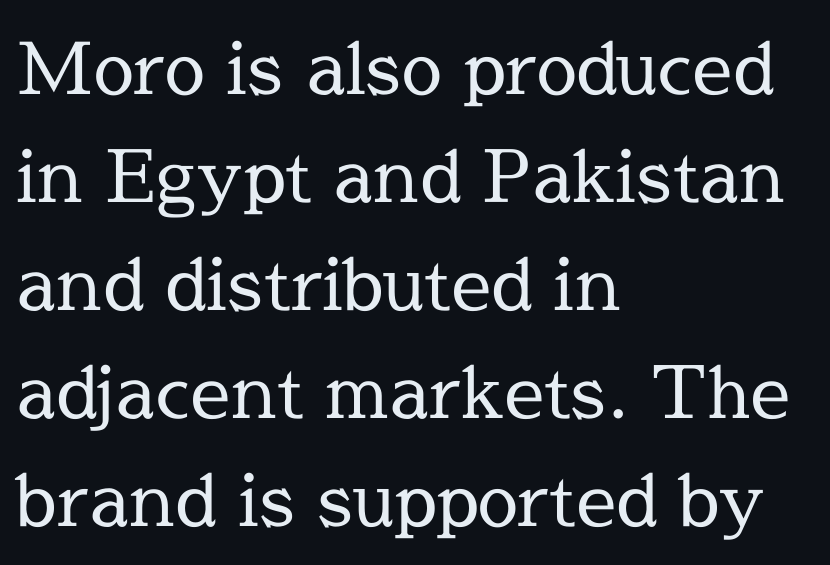
Think of a printed novel: that variable character pitch is what you see here. These lines were composed using upright roman letters. Students, observe: this is what conventionally led text looks like. A student would call this left alignment; a typographer would say flush left, rag right. In terms of letterform style, serifs are clearly present.
